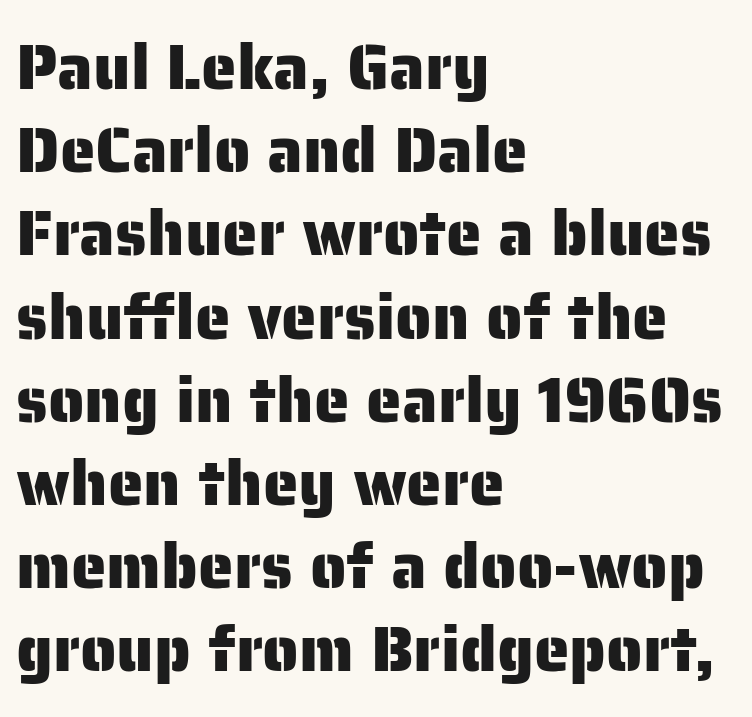
{"serif": "no", "italic": "no", "width": "normal", "stroke_contrast": "low", "x_height": "medium", "monospaced": "no", "underline": "no", "align": "left", "line_spacing": "normal", "line_spacing_ratio": 1.3, "letter_spacing": "normal", "letter_spacing_em": 0.0, "glyph_px": 64}
